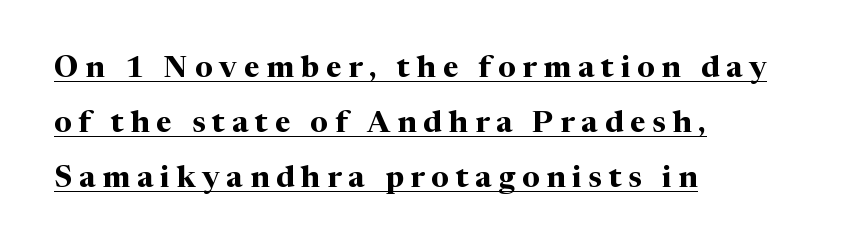
The image shows 30 px bold serif type, upright; set left-aligned, line spacing 1.83x, unusually wide letter spacing (+0.23 em), underlined; medium stroke contrast and a medium x-height.
